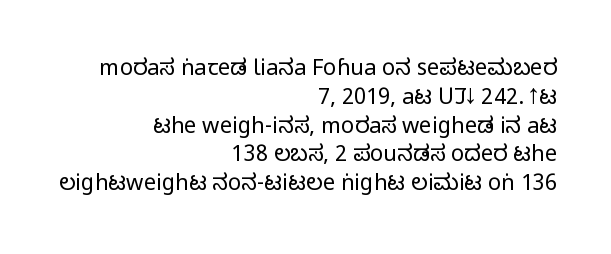
The image shows 22 px text type, upright; set right-aligned, normal line spacing (1.31x), normal letter spacing, not underlined.
